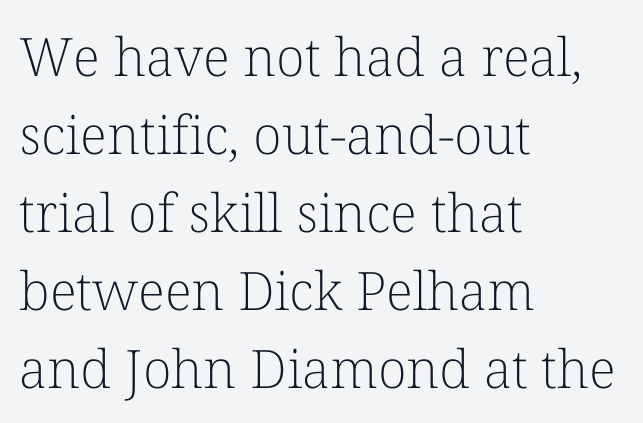
Left-aligned paragraph, ragged on the right. The string is rendered with underlining switched off. Characters remain perfectly vertical along every line. Nothing heavy about these letters — not bold at all. There is no visible air inserted between adjacent glyphs. Normally led — the rows are evenly, conventionally spaced.
